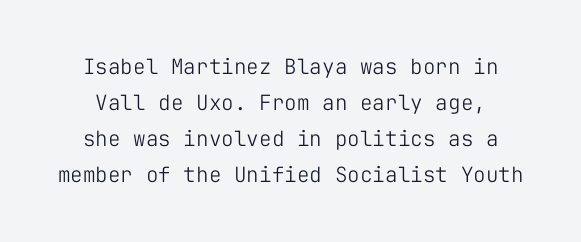
{"italic": "no", "bold": "no", "underline": "no", "line_spacing_ratio": 1.72, "letter_spacing": "normal", "letter_spacing_em": 0.0, "glyph_px": 21}
